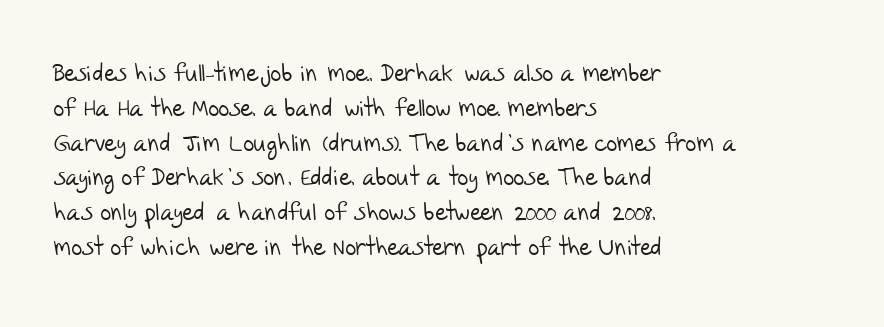
Q: Is the text bold? A: No.
Q: Is the text underlined? A: No.
Q: How is the paragraph aligned? A: Left-aligned.
Q: Is the spacing between letters normal or unusually wide? A: Normal.
Q: Is the spacing between lines tight, normal or loose? A: Normal.
